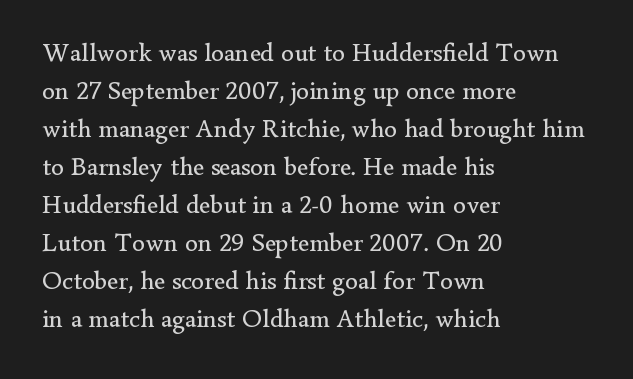
{"italic": "no", "bold": "no", "underline": "no", "align": "left", "line_spacing": "normal", "line_spacing_ratio": 1.46, "letter_spacing": "normal", "letter_spacing_em": 0.0, "glyph_px": 26}
